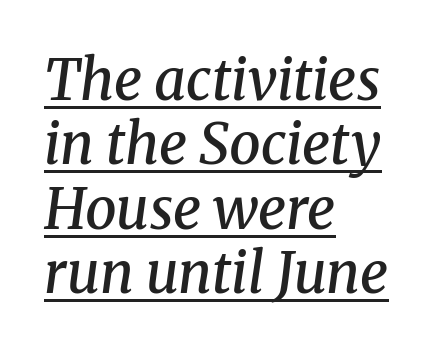
{"serif": "yes", "italic": "yes", "lean": "right", "slant_degrees": 8, "bold": "semi", "weight": "semibold", "width": "normal", "stroke_contrast": "medium", "x_height": "medium", "monospaced": "no", "underline": "yes", "align": "left", "line_spacing": "tight", "line_spacing_ratio": 1.15, "letter_spacing": "normal", "letter_spacing_em": 0.0, "glyph_px": 56}
